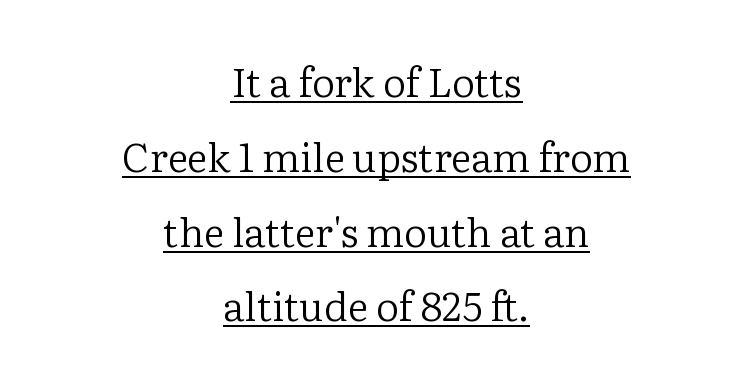
{"serif": "yes", "italic": "no", "bold": "no", "weight": "regular", "width": "normal", "stroke_contrast": "low", "x_height": "medium", "monospaced": "no", "underline": "yes", "align": "center", "line_spacing_ratio": 1.87, "letter_spacing": "normal", "letter_spacing_em": 0.0, "glyph_px": 40}
